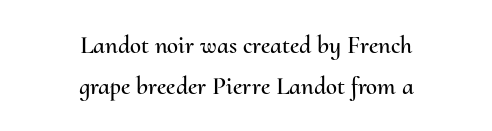
Q: Is the text italic (slanted)? A: No, it is upright.
Q: Is the text underlined? A: No.
Q: How is the paragraph aligned? A: Centered.
Q: Is the spacing between letters normal or unusually wide? A: Normal.
Q: Is the spacing between lines tight, normal or loose? A: Normal.
